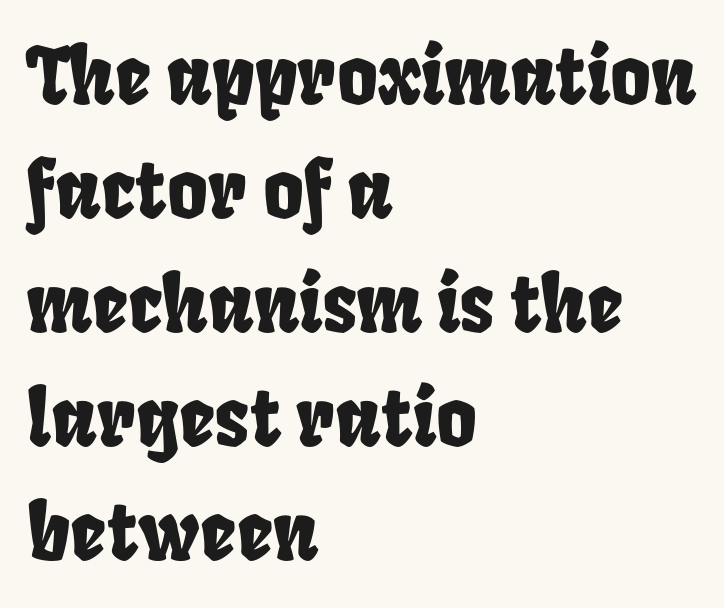
{"width": "condensed", "stroke_contrast": "low", "x_height": "large", "monospaced": "no", "underline": "no", "align": "left", "line_spacing": "normal", "line_spacing_ratio": 1.46, "letter_spacing": "normal", "letter_spacing_em": 0.0, "glyph_px": 78}
